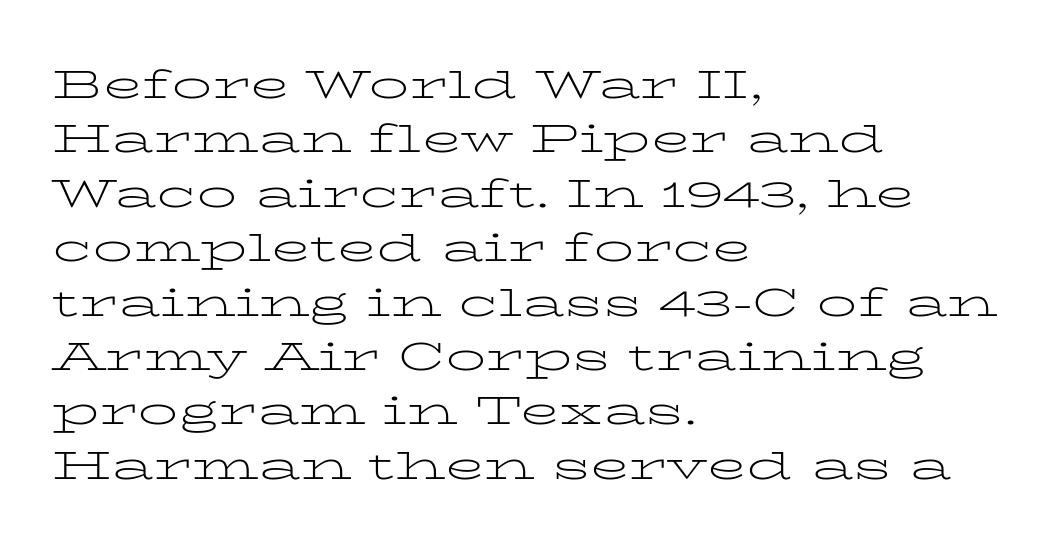
The image shows 40 px light, wide serif type, upright; set left-aligned, normal line spacing (1.36x), normal letter spacing, not underlined; low stroke contrast and a medium x-height.
